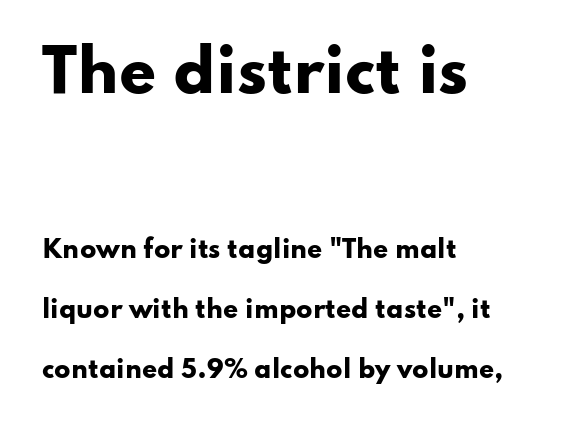
The image shows 59 px heavy, wide sans-serif type, upright; set left-aligned, loose line spacing (2.5x), normal letter spacing, not underlined; the first (top) block is 2.46x larger; low stroke contrast and a small x-height.
